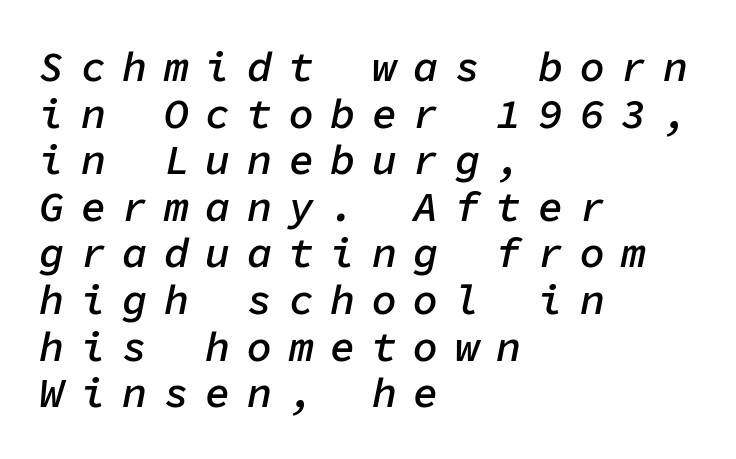
Q: Is the text bold? A: Semi-bold.
Q: Is the text italic (slanted)? A: Yes, it leans right by about 11 degrees.
Q: Is the text underlined? A: No.
Q: How is the paragraph aligned? A: Left-aligned.
Q: Is the spacing between letters normal or unusually wide? A: Unusually wide.
Q: Is the spacing between lines tight, normal or loose? A: Tight.
Q: Width (condensed, normal, or wide)? A: Normal.
Q: Stroke contrast? A: Low.
Q: x-height? A: Medium.
Q: Monospaced? A: Yes.
